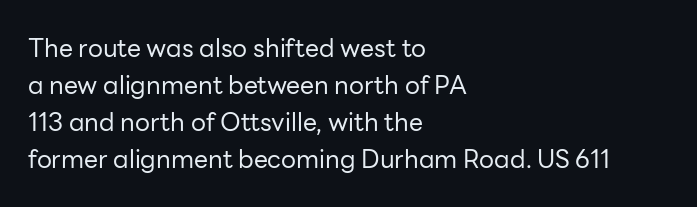
The image shows 25 px text type, upright; set left-aligned, normal line spacing (1.48x), normal letter spacing, not underlined.
